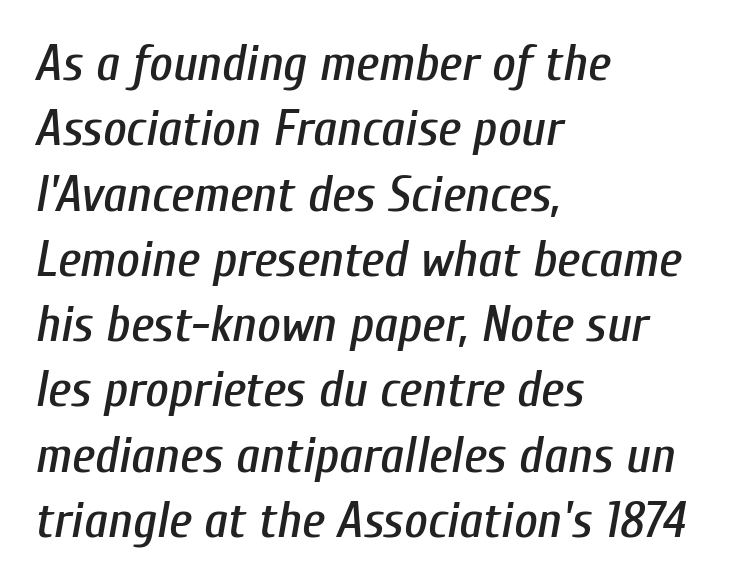
The image shows 51 px condensed type, italic (leaning right); set left-aligned, normal line spacing (1.28x), normal letter spacing, not underlined; low stroke contrast and a medium x-height.
